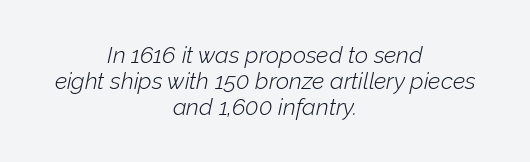
The image shows 23 px text type, italic (leaning right); set centered, tight line spacing (1.13x), normal letter spacing, not underlined.
